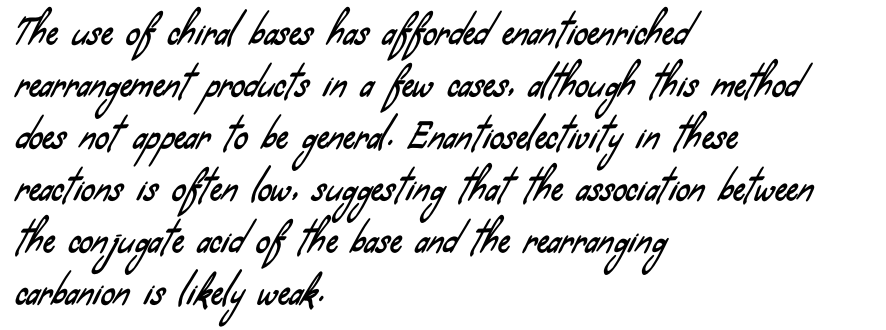
Q: Is the typeface a serif or a sans-serif typeface? A: Sans-serif.
Q: Is the text underlined? A: No.
Q: How is the paragraph aligned? A: Left-aligned.
Q: Is the spacing between letters normal or unusually wide? A: Normal.
Q: Is the spacing between lines tight, normal or loose? A: Normal.
Q: Width (condensed, normal, or wide)? A: Condensed.
Q: Stroke contrast? A: Low.
Q: x-height? A: Small.
Q: Monospaced? A: No.
